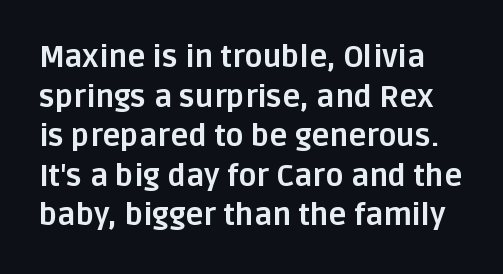
Ordinary non-slanted type is in use. This sample uses plain, unmodified letter spacing. Chunky letters — that's bold for sure. The rendering uses natural spacing where letterforms have individual widths. The passage shown is not underscored anywhere.
